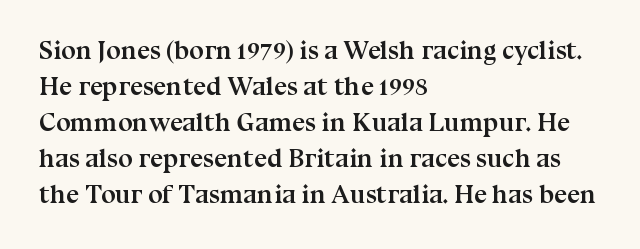
Q: Is the text bold? A: Yes.
Q: Is the text italic (slanted)? A: No, it is upright.
Q: Is the text underlined? A: No.
Q: How is the paragraph aligned? A: Left-aligned.
Q: Is the spacing between letters normal or unusually wide? A: Normal.
Q: Is the spacing between lines tight, normal or loose? A: Normal.
